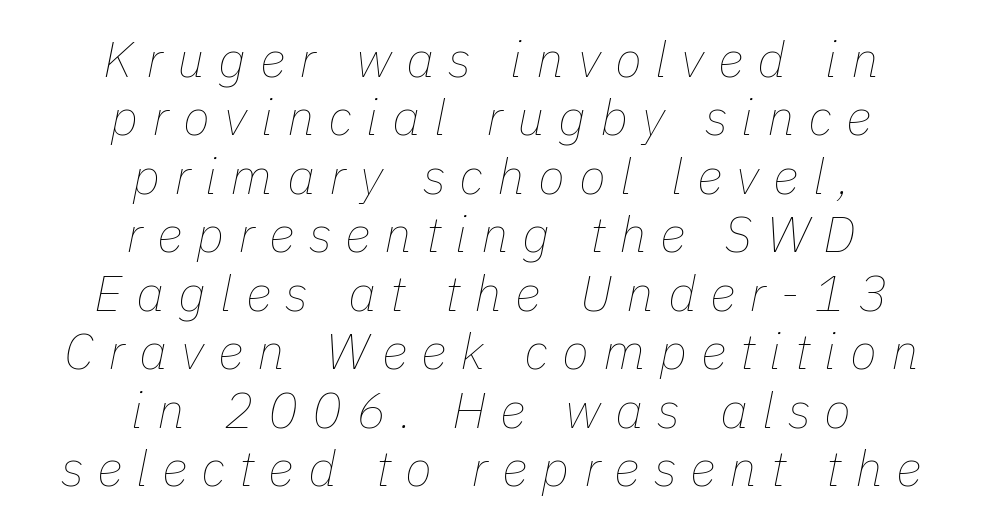
Q: Is the text bold? A: No.
Q: Is the text italic (slanted)? A: Yes, it leans right by about 11 degrees.
Q: Is the text underlined? A: No.
Q: How is the paragraph aligned? A: Centered.
Q: Is the spacing between letters normal or unusually wide? A: Unusually wide.
Q: Width (condensed, normal, or wide)? A: Normal.
Q: Stroke contrast? A: Low.
Q: x-height? A: Medium.
Q: Monospaced? A: No.
